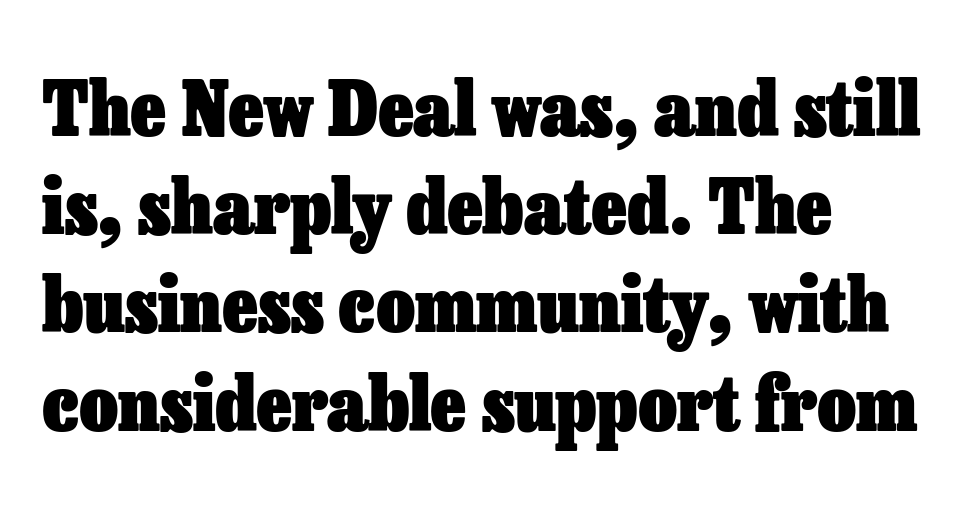
Q: Is the text bold? A: Yes.
Q: Is the text italic (slanted)? A: No, it is upright.
Q: Is the text underlined? A: No.
Q: How is the paragraph aligned? A: Left-aligned.
Q: Is the spacing between letters normal or unusually wide? A: Normal.
Q: Is the spacing between lines tight, normal or loose? A: Normal.
Q: Width (condensed, normal, or wide)? A: Normal.
Q: Stroke contrast? A: Low.
Q: x-height? A: Medium.
Q: Monospaced? A: No.
